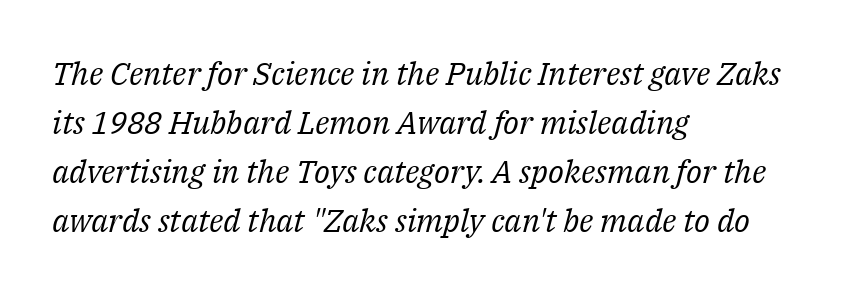
The image shows 32 px regular-weight serif type, italic (leaning right); set left-aligned, normal line spacing (1.53x), normal letter spacing, not underlined; medium stroke contrast and a medium x-height.
